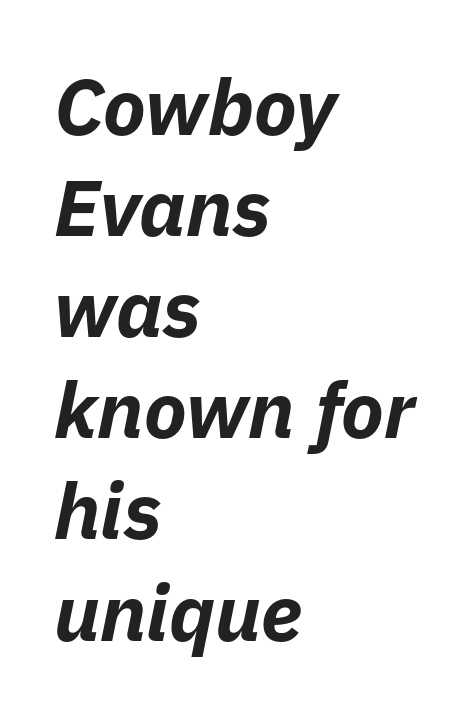
Q: Is the text bold? A: Yes.
Q: Is the text italic (slanted)? A: Yes, it leans right by about 11 degrees.
Q: Is the text underlined? A: No.
Q: How is the paragraph aligned? A: Left-aligned.
Q: Is the spacing between letters normal or unusually wide? A: Normal.
Q: Is the spacing between lines tight, normal or loose? A: Normal.
Q: Width (condensed, normal, or wide)? A: Normal.
Q: Stroke contrast? A: Low.
Q: x-height? A: Medium.
Q: Monospaced? A: No.
